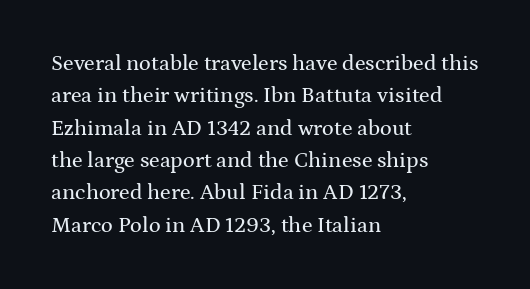
Q: Is the text italic (slanted)? A: No, it is upright.
Q: Is the text underlined? A: No.
Q: How is the paragraph aligned? A: Left-aligned.
Q: Is the spacing between letters normal or unusually wide? A: Normal.
Q: Is the spacing between lines tight, normal or loose? A: Normal.
